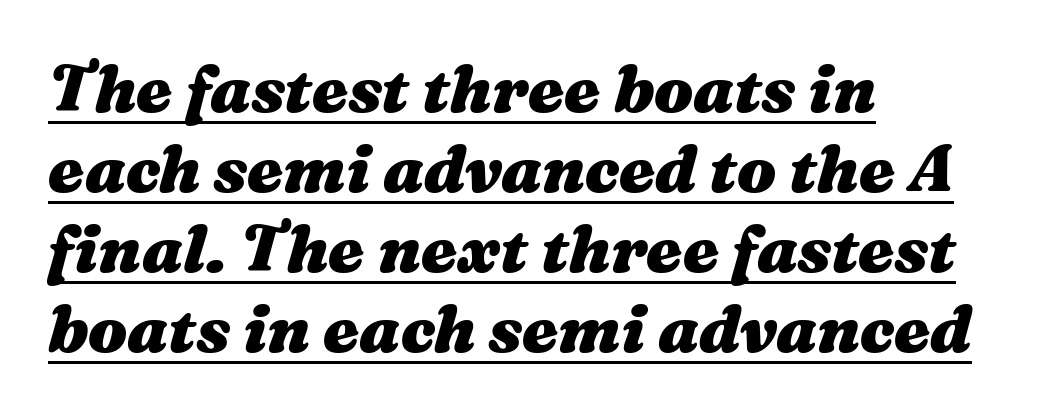
Q: Is the text bold? A: Yes.
Q: Is the text italic (slanted)? A: Yes, it leans right by about 16 degrees.
Q: Is the text underlined? A: Yes.
Q: How is the paragraph aligned? A: Left-aligned.
Q: Is the spacing between letters normal or unusually wide? A: Normal.
Q: Width (condensed, normal, or wide)? A: Wide.
Q: Stroke contrast? A: Medium.
Q: x-height? A: Medium.
Q: Monospaced? A: No.
